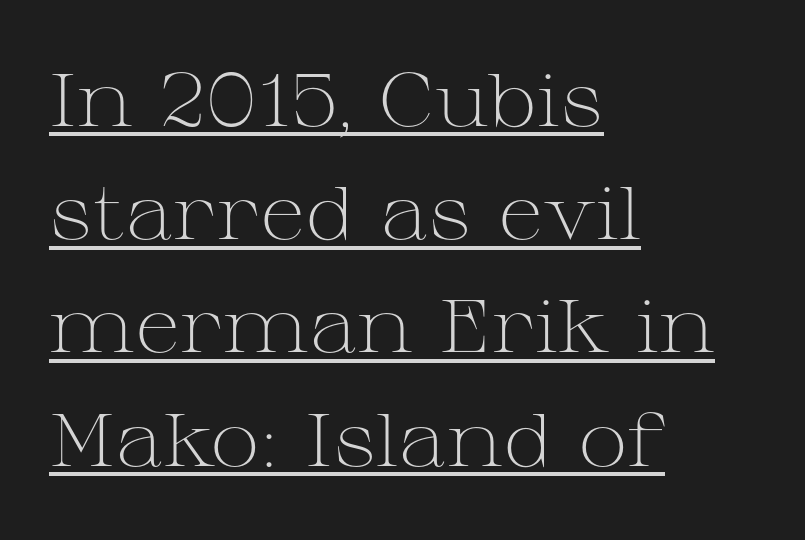
The image shows 75 px light, wide serif type, upright; set left-aligned, normal line spacing (1.51x), normal letter spacing, underlined; medium stroke contrast and a medium x-height.
